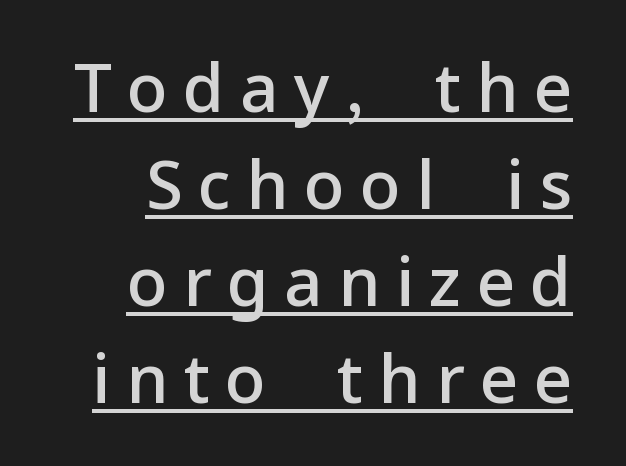
Q: Is the text bold? A: Semi-bold.
Q: Is the text italic (slanted)? A: No, it is upright.
Q: Is the typeface a serif or a sans-serif typeface? A: Sans-serif.
Q: Is the text underlined? A: Yes.
Q: Is the spacing between letters normal or unusually wide? A: Unusually wide.
Q: Is the spacing between lines tight, normal or loose? A: Normal.
Q: Width (condensed, normal, or wide)? A: Normal.
Q: Stroke contrast? A: Low.
Q: x-height? A: Medium.
Q: Monospaced? A: No.
